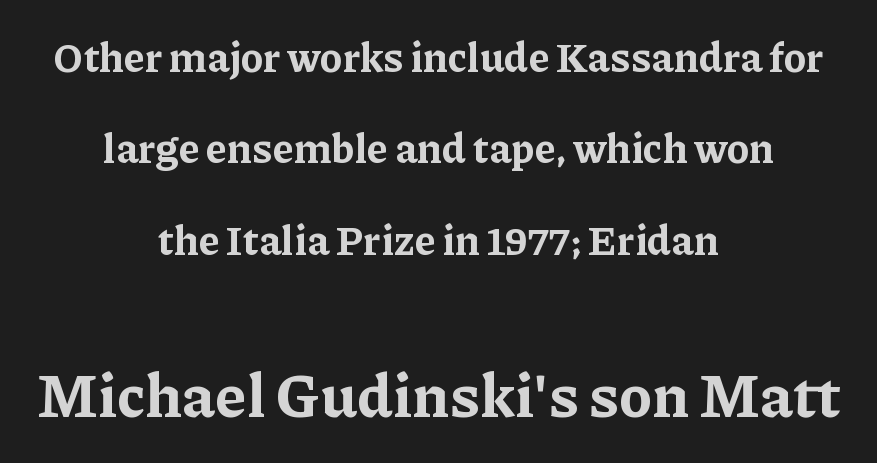
Q: Is the text bold? A: Yes.
Q: Is the text italic (slanted)? A: No, it is upright.
Q: Is the typeface a serif or a sans-serif typeface? A: Serif.
Q: Is the text underlined? A: No.
Q: How is the paragraph aligned? A: Centered.
Q: Is the spacing between letters normal or unusually wide? A: Normal.
Q: Is the spacing between lines tight, normal or loose? A: Loose.
Q: Which block of text is set in a larger size, the first (top) or the second (bottom)? A: The second (bottom) one.
Q: Width (condensed, normal, or wide)? A: Normal.
Q: Stroke contrast? A: Low.
Q: x-height? A: Medium.
Q: Monospaced? A: No.
